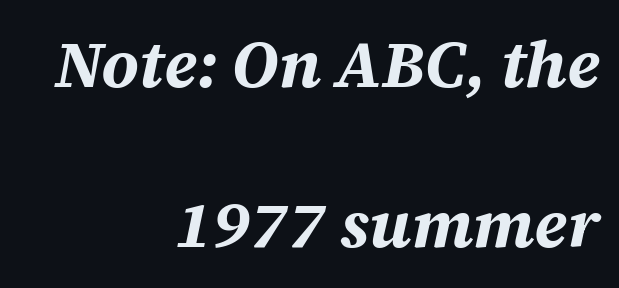
Italic? Definitely — the glyphs are oblique. Do the characters align in a grid? No, the font is proportional. A great deal of white space separates one row of letters from the next. Every row of glyphs terminates at an identical x-position on the right.
